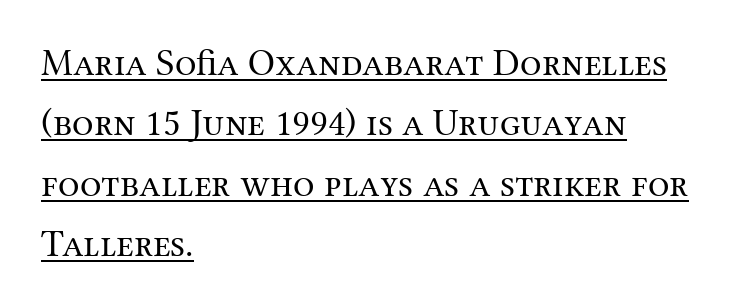
The image shows 38 px regular-weight serif type, upright; set left-aligned, normal line spacing (1.59x), normal letter spacing, underlined; medium stroke contrast and a medium x-height.
